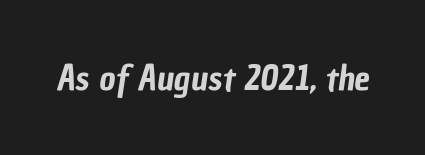
Does the type have serifs? No, each stem ends abruptly. Note the varied advance widths — an 'i' is clearly narrower than an 'm'. Here the glyphs are tracked normally, forming tight word shapes. Rule under the text: the space is simply empty.
